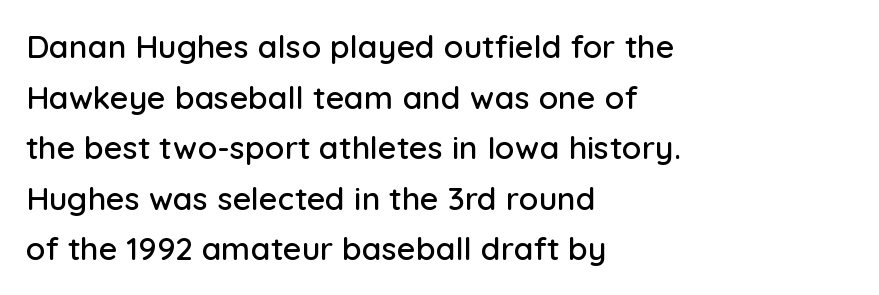
It's the straight-up-and-down kind of type. This sample uses a sans-serif face. Each letter keeps its own natural width here, so spacing adapts to shape. Layout note: lines flush left. The tracking reads as untouched default to a designer's eye. Is there much room between lines? A standard amount, neither cramped nor airy.
